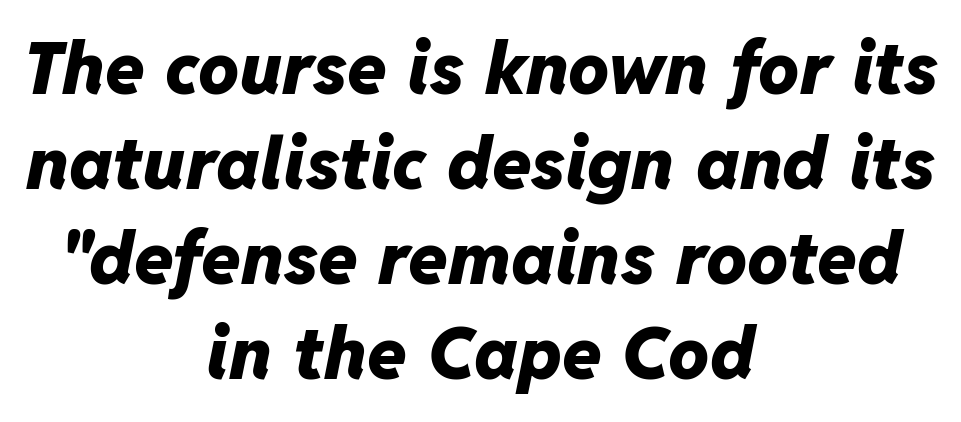
{"italic": "yes", "lean": "right", "slant_degrees": 11, "bold": "yes", "weight": "heavy", "width": "normal", "stroke_contrast": "low", "x_height": "medium", "monospaced": "no", "underline": "no", "align": "center", "line_spacing": "normal", "line_spacing_ratio": 1.32, "letter_spacing": "normal", "letter_spacing_em": 0.0, "glyph_px": 72}
